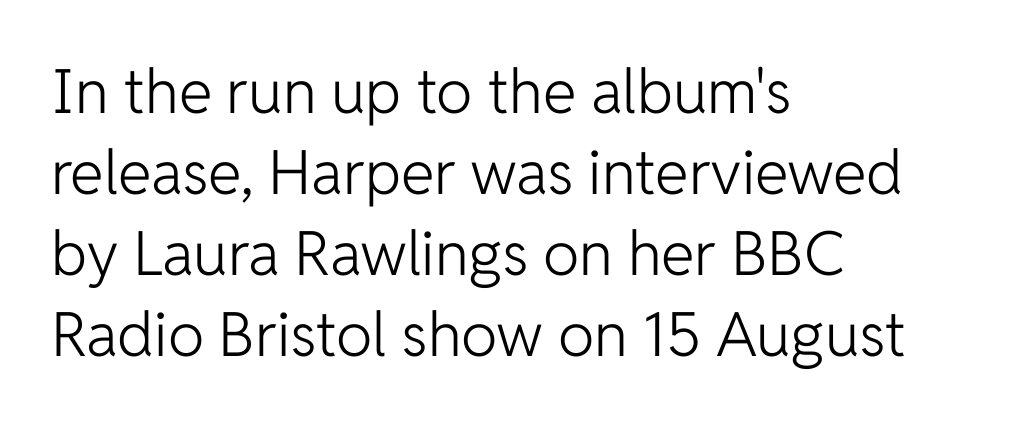
The image shows 61 px light sans-serif type, upright; set left-aligned, normal line spacing (1.33x), normal letter spacing, not underlined; low stroke contrast and a medium x-height.
